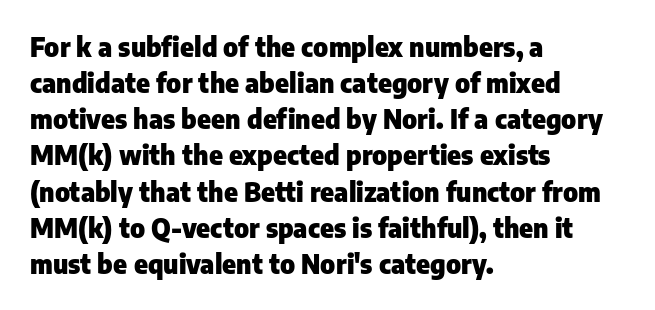
{"italic": "no", "bold": "yes", "underline": "no", "align": "left", "line_spacing": "normal", "line_spacing_ratio": 1.39, "letter_spacing": "normal", "letter_spacing_em": 0.0, "glyph_px": 26}
